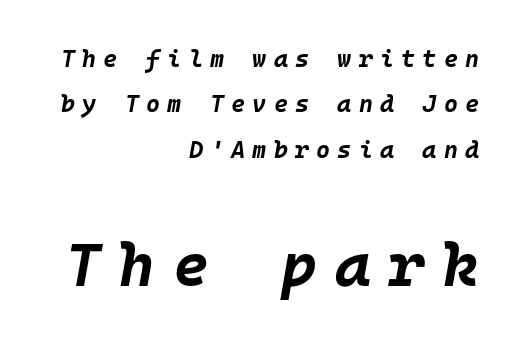
{"italic": "yes", "lean": "right", "slant_degrees": 10, "bold": "yes", "weight": "bold", "width": "normal", "stroke_contrast": "low", "x_height": "large", "monospaced": "yes", "underline": "no", "align": "right", "line_spacing_ratio": 1.89, "letter_spacing": "wide", "letter_spacing_em": 0.3, "larger_block": "second", "size_ratio": 2.54, "glyph_px": 61}
